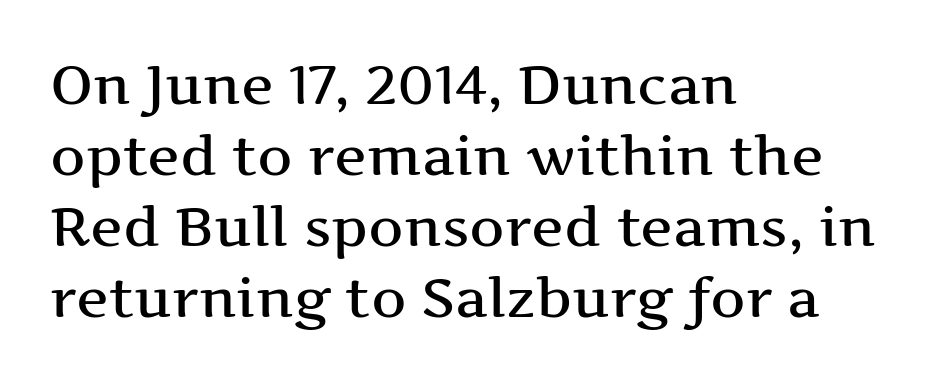
Nope, not italic — everything's standing straight. Each new line begins a customary step beneath the previous one. Notice how the passage keeps a crisp vertical edge on the left only. You could not count columns in this text — the font is proportionally spaced. Nobody drew a line under any word here.
